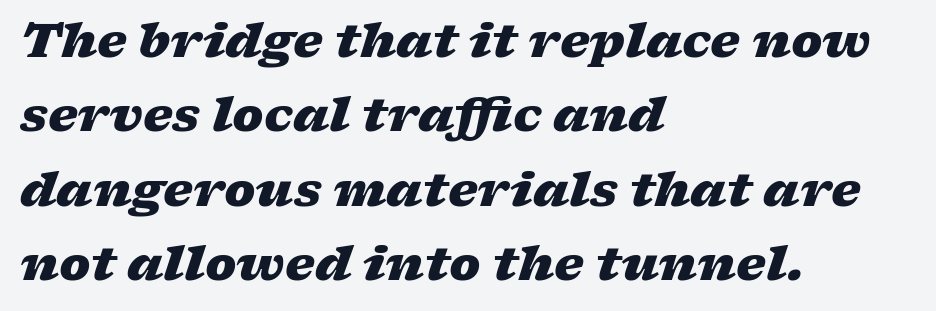
The image shows 47 px heavy, wide type, italic (leaning right); set left-aligned, normal line spacing (1.58x), normal letter spacing, not underlined; low stroke contrast and a medium x-height.
